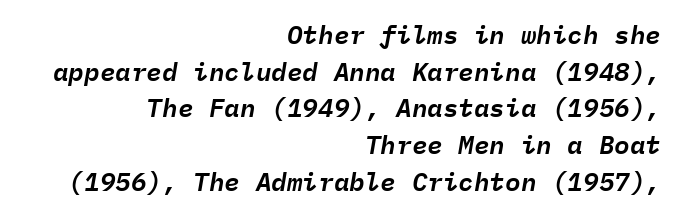
There's an unmistakable incline to the writing here. Only glyphs here, with clear space below each row. Which margin do the lines hug? The right one — the left edge is uneven. Leading matches the norm, producing a regular column. No extra tracking has been applied to these lines.
